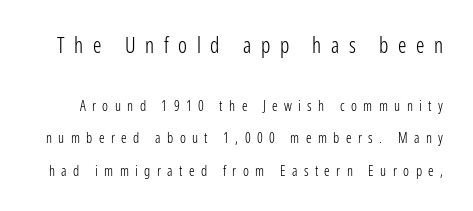
The image shows 21 px text type, upright; set loose line spacing (2.33x), unusually wide letter spacing (+0.46 em), not underlined; the first (top) block is 1.5x larger.
